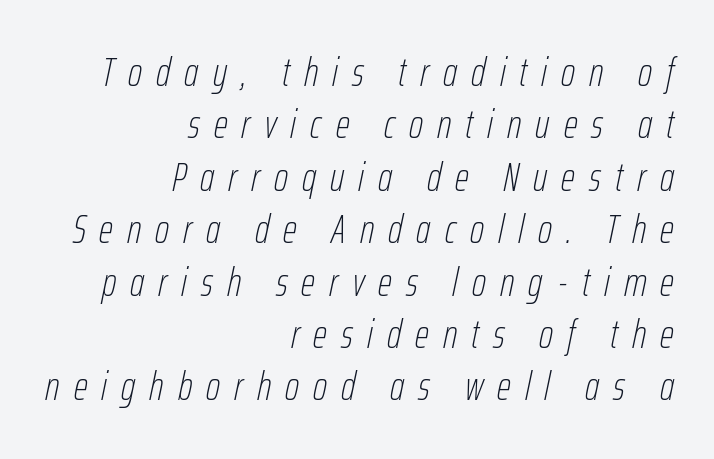
{"italic": "yes", "lean": "right", "slant_degrees": 12, "bold": "no", "weight": "thin", "width": "condensed", "stroke_contrast": "low", "x_height": "medium", "monospaced": "no", "underline": "no", "align": "right", "line_spacing": "normal", "line_spacing_ratio": 1.31, "letter_spacing": "wide", "letter_spacing_em": 0.35, "glyph_px": 40}
